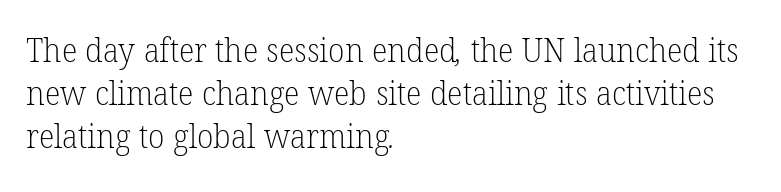
Q: Is the text bold? A: No.
Q: Is the typeface a serif or a sans-serif typeface? A: Serif.
Q: Is the text underlined? A: No.
Q: How is the paragraph aligned? A: Left-aligned.
Q: Is the spacing between letters normal or unusually wide? A: Normal.
Q: Is the spacing between lines tight, normal or loose? A: Normal.
Q: Width (condensed, normal, or wide)? A: Normal.
Q: Stroke contrast? A: Low.
Q: x-height? A: Medium.
Q: Monospaced? A: No.
